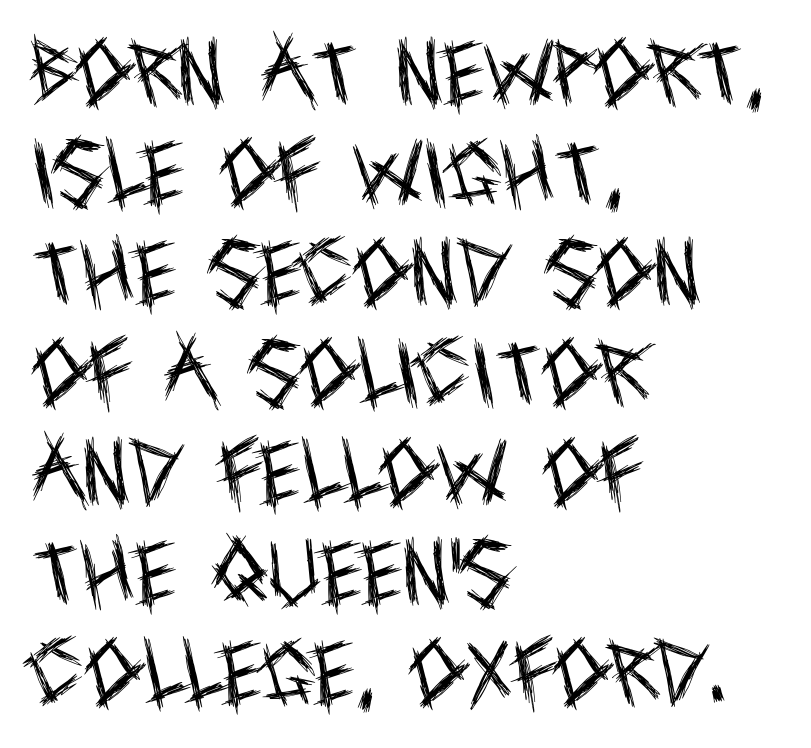
The image shows 72 px regular-weight, condensed sans-serif type, upright; set left-aligned, normal line spacing (1.39x), normal letter spacing, not underlined; a large x-height.
